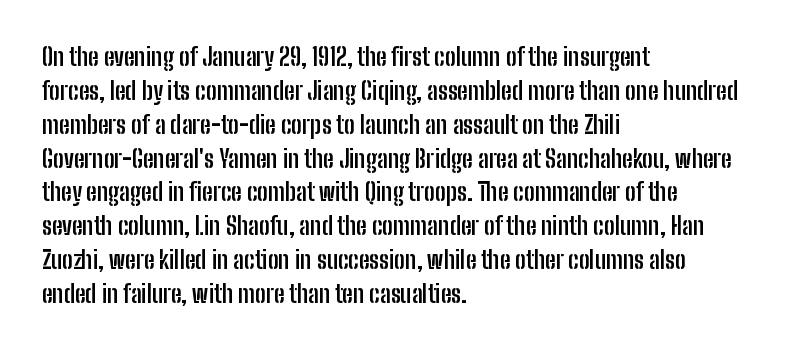
Q: Is the text bold? A: Yes.
Q: Is the text italic (slanted)? A: No, it is upright.
Q: Is the text underlined? A: No.
Q: How is the paragraph aligned? A: Left-aligned.
Q: Is the spacing between letters normal or unusually wide? A: Normal.
Q: Is the spacing between lines tight, normal or loose? A: Normal.
